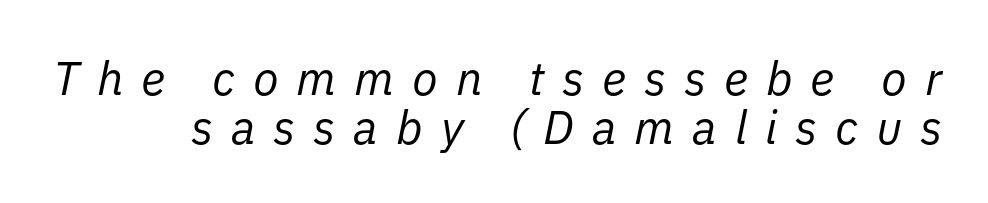
Q: Is the text bold? A: No.
Q: Is the text italic (slanted)? A: Yes, it leans right by about 11 degrees.
Q: Is the text underlined? A: No.
Q: Is the spacing between letters normal or unusually wide? A: Unusually wide.
Q: Is the spacing between lines tight, normal or loose? A: Tight.
Q: Width (condensed, normal, or wide)? A: Normal.
Q: Stroke contrast? A: Low.
Q: x-height? A: Medium.
Q: Monospaced? A: No.
